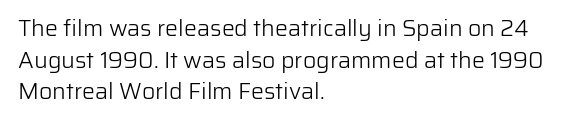
Q: Is the text bold? A: No.
Q: Is the text italic (slanted)? A: No, it is upright.
Q: Is the text underlined? A: No.
Q: How is the paragraph aligned? A: Left-aligned.
Q: Is the spacing between letters normal or unusually wide? A: Normal.
Q: Is the spacing between lines tight, normal or loose? A: Normal.
